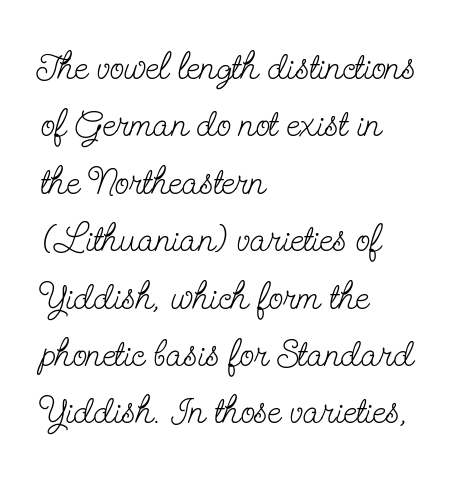
The image shows 38 px light, condensed serif type; set left-aligned, normal line spacing (1.51x), normal letter spacing, not underlined; low stroke contrast and a small x-height.
